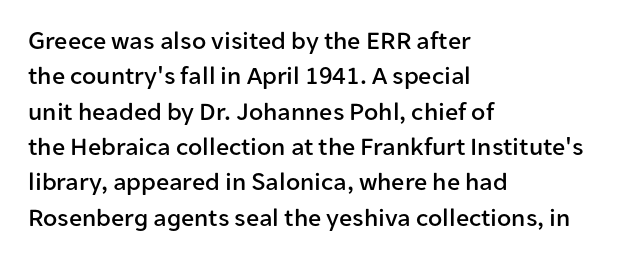
{"italic": "no", "underline": "no", "align": "left", "line_spacing": "normal", "line_spacing_ratio": 1.36, "letter_spacing": "normal", "letter_spacing_em": 0.0, "glyph_px": 26}
